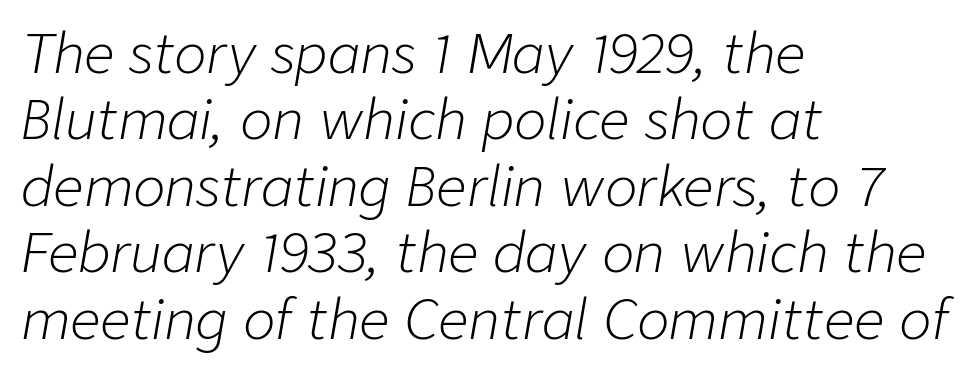
Q: Is the text bold? A: No.
Q: Is the text italic (slanted)? A: Yes, it leans right by about 9 degrees.
Q: Is the text underlined? A: No.
Q: How is the paragraph aligned? A: Left-aligned.
Q: Is the spacing between letters normal or unusually wide? A: Normal.
Q: Width (condensed, normal, or wide)? A: Normal.
Q: Stroke contrast? A: Low.
Q: x-height? A: Medium.
Q: Monospaced? A: No.
